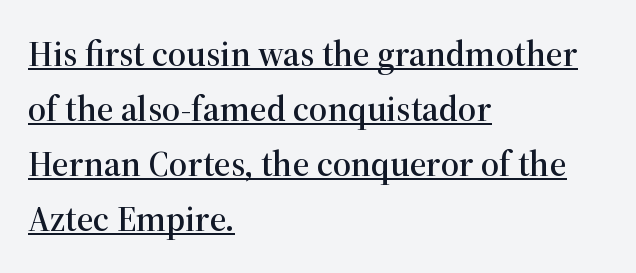
Q: Is the text italic (slanted)? A: No, it is upright.
Q: Is the typeface a serif or a sans-serif typeface? A: Serif.
Q: Is the text underlined? A: Yes.
Q: How is the paragraph aligned? A: Left-aligned.
Q: Is the spacing between letters normal or unusually wide? A: Normal.
Q: Is the spacing between lines tight, normal or loose? A: Normal.
Q: Width (condensed, normal, or wide)? A: Normal.
Q: Stroke contrast? A: High.
Q: x-height? A: Medium.
Q: Monospaced? A: No.
